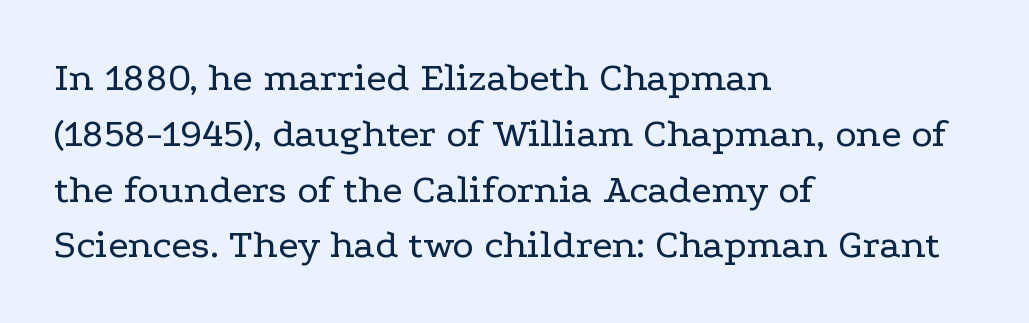
{"serif": "yes", "italic": "no", "bold": "no", "weight": "regular", "width": "wide", "stroke_contrast": "low", "x_height": "medium", "monospaced": "no", "underline": "no", "align": "left", "line_spacing": "normal", "line_spacing_ratio": 1.36, "letter_spacing": "normal", "letter_spacing_em": 0.0, "glyph_px": 41}
